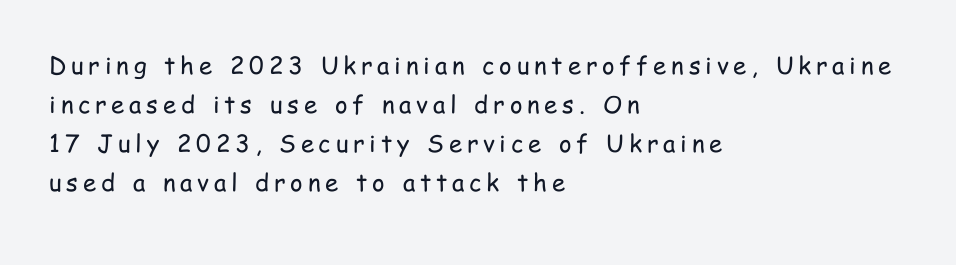
The image shows 24 px text type, upright; set left-aligned, normal line spacing (1.62x), unusually wide letter spacing (+0.2 em), not underlined.
